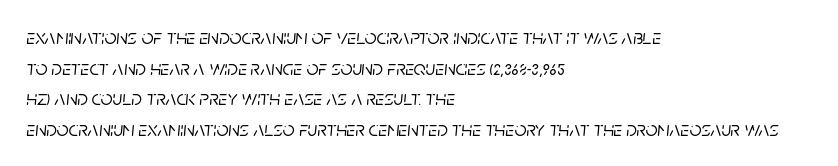
The image shows 21 px text type, italic (leaning right); set left-aligned, normal line spacing (1.46x), normal letter spacing, not underlined.
